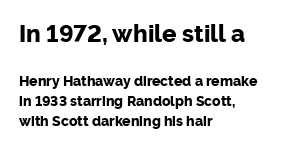
The image shows 24 px bold type, upright; set left-aligned, normal line spacing (1.43x), normal letter spacing, not underlined; the first (top) block is 1.71x larger.
